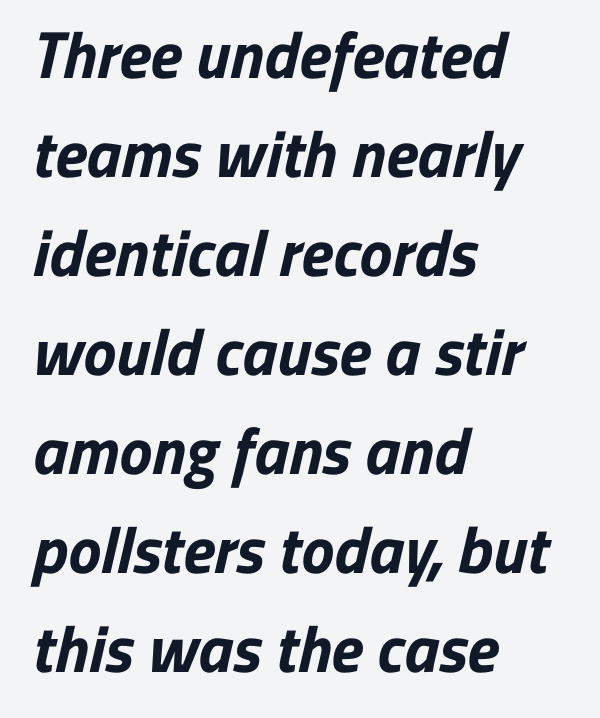
Q: Is the text bold? A: Yes.
Q: Is the typeface a serif or a sans-serif typeface? A: Sans-serif.
Q: Is the text underlined? A: No.
Q: How is the paragraph aligned? A: Left-aligned.
Q: Is the spacing between letters normal or unusually wide? A: Normal.
Q: Is the spacing between lines tight, normal or loose? A: Normal.
Q: Width (condensed, normal, or wide)? A: Normal.
Q: Stroke contrast? A: Low.
Q: x-height? A: Medium.
Q: Monospaced? A: No.
